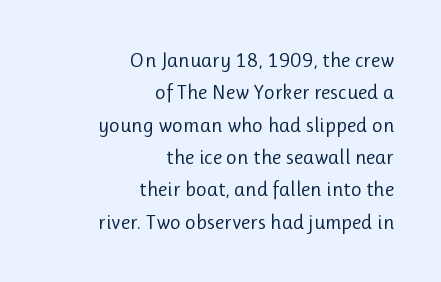
{"italic": "no", "bold": "no", "underline": "no", "align": "right", "line_spacing": "normal", "line_spacing_ratio": 1.54, "letter_spacing": "normal", "letter_spacing_em": 0.0, "glyph_px": 21}
